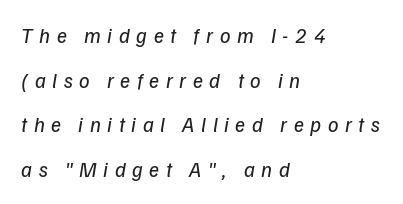
Q: Is the text bold? A: No.
Q: Is the text italic (slanted)? A: Yes, it leans right by about 9 degrees.
Q: Is the text underlined? A: No.
Q: How is the paragraph aligned? A: Left-aligned.
Q: Is the spacing between letters normal or unusually wide? A: Unusually wide.
Q: Is the spacing between lines tight, normal or loose? A: Loose.
